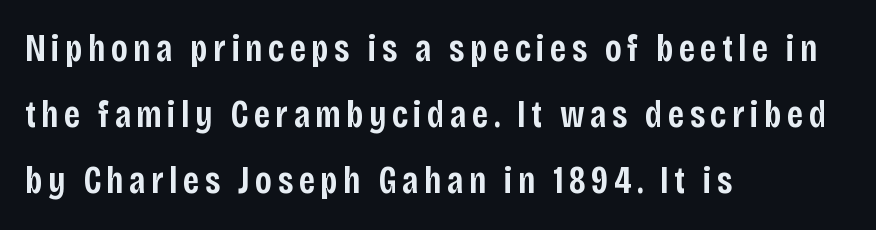
Q: Is the text bold? A: Semi-bold.
Q: Is the text italic (slanted)? A: No, it is upright.
Q: Is the typeface a serif or a sans-serif typeface? A: Sans-serif.
Q: Is the text underlined? A: No.
Q: How is the paragraph aligned? A: Left-aligned.
Q: Width (condensed, normal, or wide)? A: Condensed.
Q: Stroke contrast? A: Low.
Q: x-height? A: Large.
Q: Monospaced? A: No.
